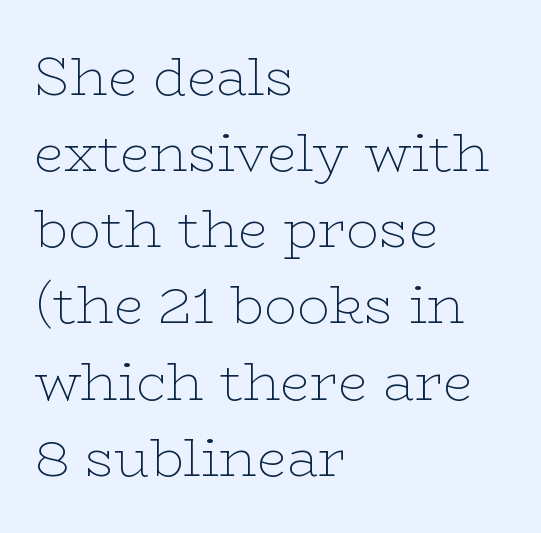
Q: Is the text bold? A: No.
Q: Is the text italic (slanted)? A: No, it is upright.
Q: Is the typeface a serif or a sans-serif typeface? A: Serif.
Q: Is the text underlined? A: No.
Q: How is the paragraph aligned? A: Left-aligned.
Q: Is the spacing between letters normal or unusually wide? A: Normal.
Q: Is the spacing between lines tight, normal or loose? A: Normal.
Q: Width (condensed, normal, or wide)? A: Wide.
Q: Stroke contrast? A: Low.
Q: x-height? A: Medium.
Q: Monospaced? A: No.
